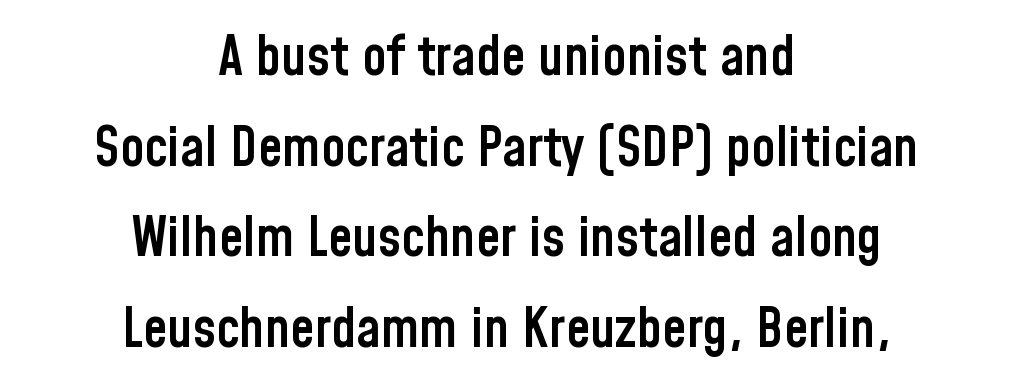
{"serif": "no", "italic": "no", "bold": "semi", "weight": "semibold", "width": "condensed", "stroke_contrast": "low", "x_height": "medium", "monospaced": "no", "underline": "no", "align": "center", "line_spacing": "normal", "line_spacing_ratio": 1.65, "letter_spacing": "normal", "letter_spacing_em": 0.0, "glyph_px": 55}
